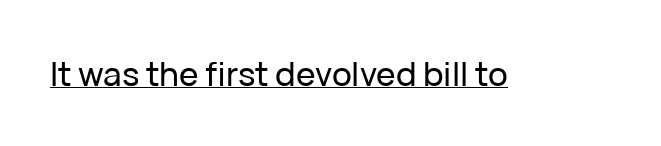
Q: Is the text italic (slanted)? A: No, it is upright.
Q: Is the typeface a serif or a sans-serif typeface? A: Sans-serif.
Q: Is the text underlined? A: Yes.
Q: Is the spacing between letters normal or unusually wide? A: Normal.
Q: Width (condensed, normal, or wide)? A: Normal.
Q: Stroke contrast? A: Low.
Q: x-height? A: Medium.
Q: Monospaced? A: No.
